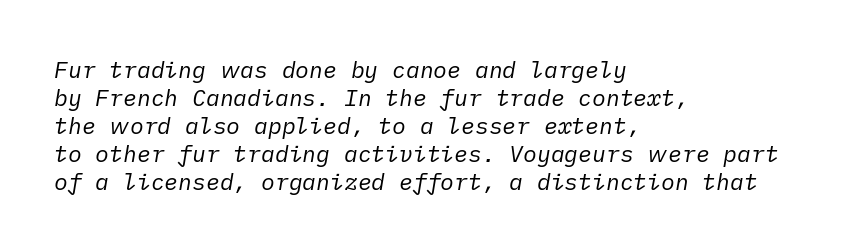
{"italic": "yes", "lean": "right", "slant_degrees": 10, "bold": "no", "underline": "no", "align": "left", "line_spacing_ratio": 1.22, "letter_spacing": "normal", "letter_spacing_em": 0.0, "glyph_px": 23}
